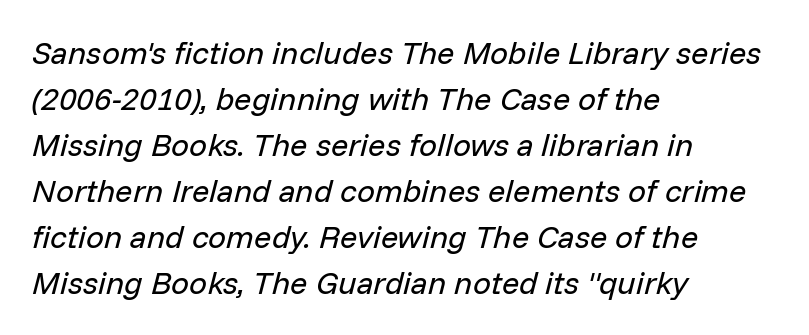
Q: Is the text bold? A: No.
Q: Is the text italic (slanted)? A: Yes, it leans right by about 14 degrees.
Q: Is the text underlined? A: No.
Q: How is the paragraph aligned? A: Left-aligned.
Q: Is the spacing between letters normal or unusually wide? A: Normal.
Q: Is the spacing between lines tight, normal or loose? A: Normal.
Q: Width (condensed, normal, or wide)? A: Normal.
Q: Stroke contrast? A: Low.
Q: x-height? A: Medium.
Q: Monospaced? A: No.
